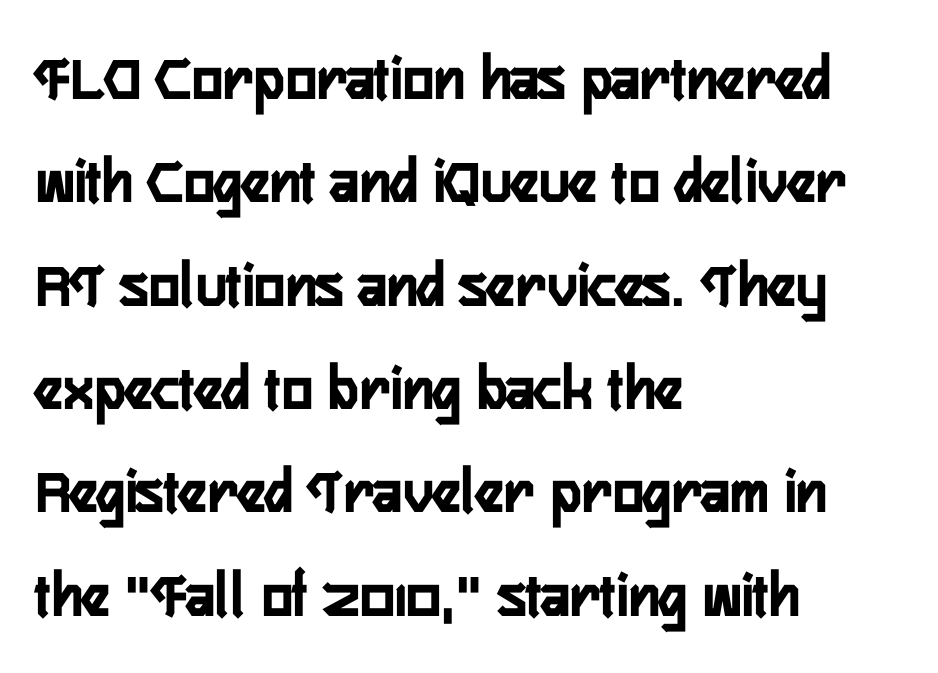
The image shows 65 px semibold, condensed sans-serif type, upright; set left-aligned, normal line spacing (1.59x), normal letter spacing, not underlined; low stroke contrast and a medium x-height.
